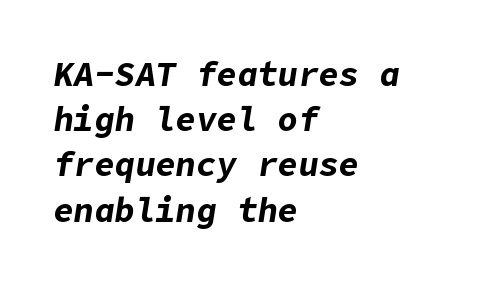
Q: Is the text bold? A: Yes.
Q: Is the text italic (slanted)? A: Yes, it leans right by about 9 degrees.
Q: Is the text underlined? A: No.
Q: How is the paragraph aligned? A: Left-aligned.
Q: Is the spacing between letters normal or unusually wide? A: Normal.
Q: Is the spacing between lines tight, normal or loose? A: Normal.
Q: Width (condensed, normal, or wide)? A: Normal.
Q: Stroke contrast? A: Low.
Q: x-height? A: Medium.
